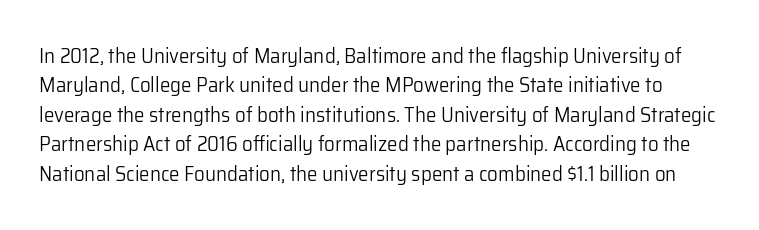
Designer's note — italics off, roman on. Lines of text with bare space underneath. The lines sit at an ordinary, default distance from one another. The tracking reads as untouched default to a designer's eye.
